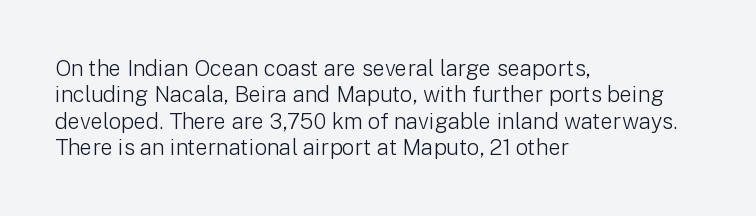
This sample uses an upright cut, with every glyph sitting square on the baseline. Underlining? Definitely not there. Heaviness? Minimal to ordinary, like unemphasized prose. Short note: letters normally spaced. Where is the straight margin? On the left.
